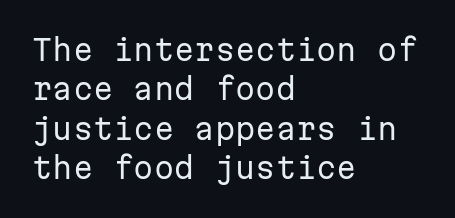
Q: Is the text bold? A: No.
Q: Is the text italic (slanted)? A: No, it is upright.
Q: Is the typeface a serif or a sans-serif typeface? A: Sans-serif.
Q: Is the text underlined? A: No.
Q: How is the paragraph aligned? A: Left-aligned.
Q: Is the spacing between letters normal or unusually wide? A: Normal.
Q: Is the spacing between lines tight, normal or loose? A: Normal.
Q: Width (condensed, normal, or wide)? A: Normal.
Q: Stroke contrast? A: Low.
Q: x-height? A: Medium.
Q: Monospaced? A: Yes.
